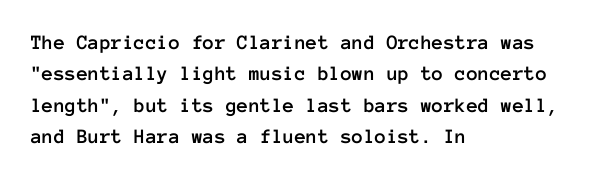
The compositor pushed each line to the left boundary. The designer left line spacing at the default. The rendering keeps characters at their native spacing. No italicization has been applied; the sample stays upright. Clear beneath every line of the passage.
